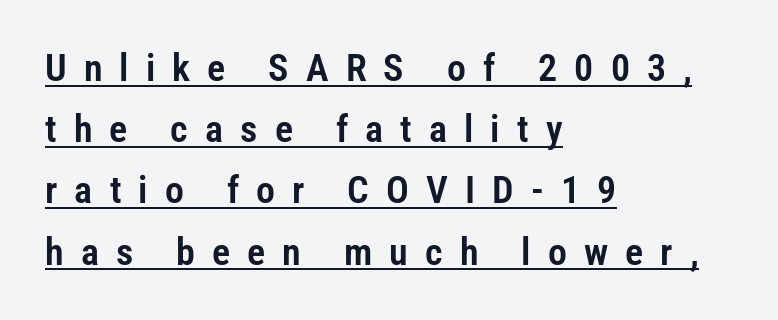
The image shows 38 px condensed sans-serif type, upright; set left-aligned, normal line spacing (1.61x), unusually wide letter spacing (+0.45 em), underlined; low stroke contrast and a medium x-height.
